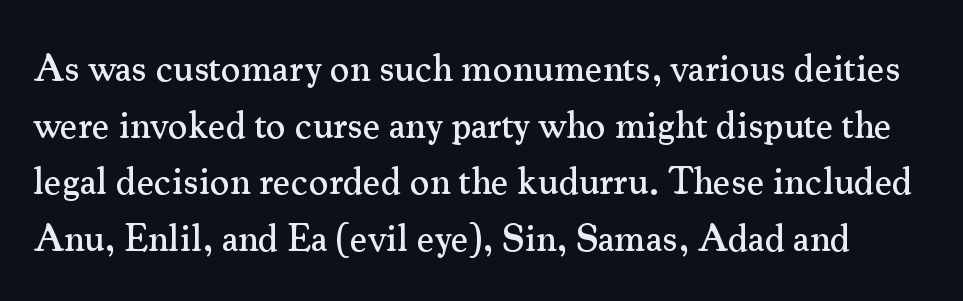
{"serif": "yes", "italic": "no", "width": "normal", "stroke_contrast": "medium", "x_height": "small", "monospaced": "no", "underline": "no", "line_spacing": "normal", "line_spacing_ratio": 1.49, "letter_spacing": "normal", "letter_spacing_em": 0.0, "glyph_px": 38}
